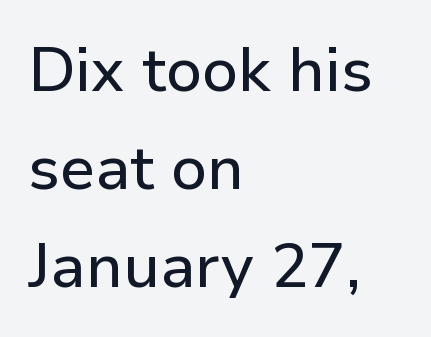
Horizontal alignment here is leftward, the default for most running prose. Is this a sans? Yes — the strokes have no serifs. The specimen reads as upright at a glance. Rows of type keep a routine distance in the vertical direction. The foot of each line stays bare and open.
